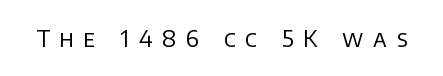
The image shows 23 px text type, upright; set unusually wide letter spacing (+0.42 em), not underlined.
